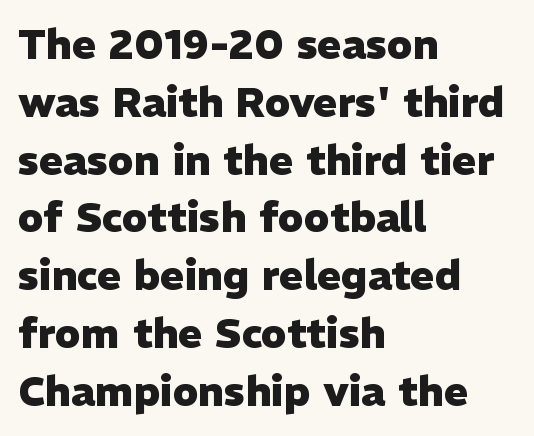
The image shows 41 px heavy sans-serif type, upright; set left-aligned, normal line spacing (1.41x), normal letter spacing, not underlined; low stroke contrast and a medium x-height.
